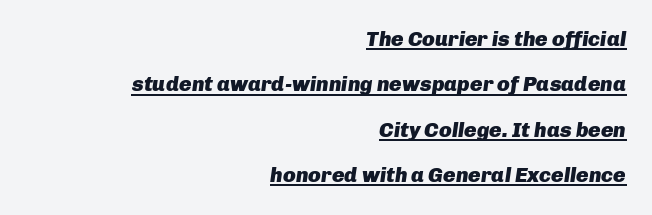
Q: Is the text bold? A: Yes.
Q: Is the text italic (slanted)? A: Yes, it leans right by about 8 degrees.
Q: Is the text underlined? A: Yes.
Q: How is the paragraph aligned? A: Right-aligned.
Q: Is the spacing between letters normal or unusually wide? A: Normal.
Q: Is the spacing between lines tight, normal or loose? A: Loose.
